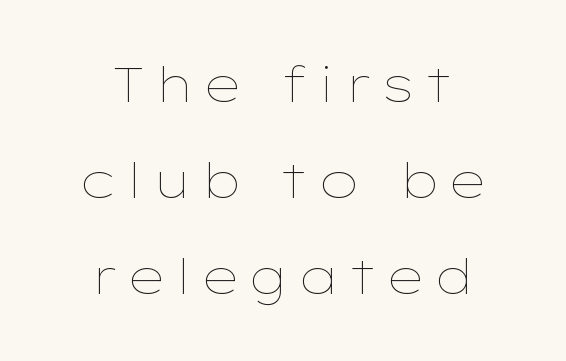
Q: Is the text bold? A: No.
Q: Is the text italic (slanted)? A: No, it is upright.
Q: Is the text underlined? A: No.
Q: How is the paragraph aligned? A: Centered.
Q: Is the spacing between lines tight, normal or loose? A: Loose.
Q: Width (condensed, normal, or wide)? A: Wide.
Q: Stroke contrast? A: Low.
Q: x-height? A: Medium.
Q: Monospaced? A: No.
